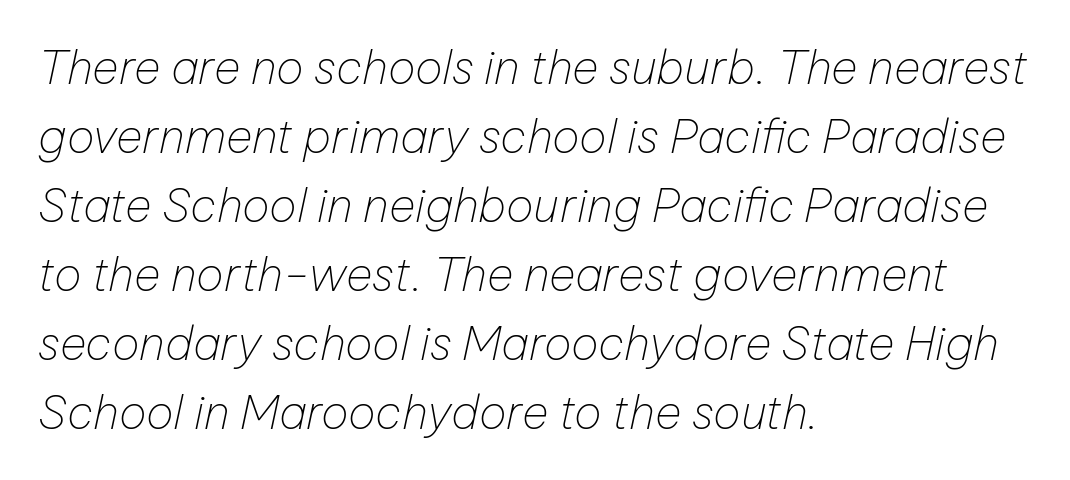
Q: Is the text bold? A: No.
Q: Is the text italic (slanted)? A: Yes, it leans right by about 12 degrees.
Q: Is the text underlined? A: No.
Q: How is the paragraph aligned? A: Left-aligned.
Q: Is the spacing between letters normal or unusually wide? A: Normal.
Q: Is the spacing between lines tight, normal or loose? A: Normal.
Q: Width (condensed, normal, or wide)? A: Normal.
Q: Stroke contrast? A: Low.
Q: x-height? A: Medium.
Q: Monospaced? A: No.
